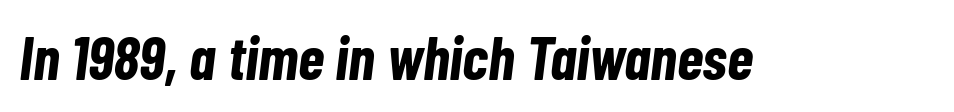
Inter-character spacing is left at the font's built-in metrics. If you drew a line through each stem, it would be angled. Do the characters align in a grid? No, the font is proportional. The foot of each line stays bare and open. The passage shown is emphatically bold.
